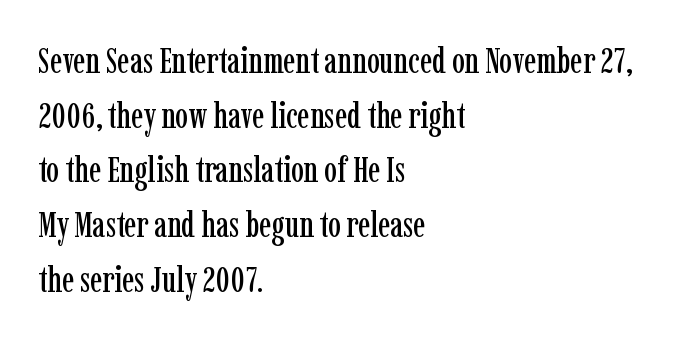
Q: Is the text italic (slanted)? A: No, it is upright.
Q: Is the typeface a serif or a sans-serif typeface? A: Serif.
Q: Is the text underlined? A: No.
Q: How is the paragraph aligned? A: Left-aligned.
Q: Is the spacing between letters normal or unusually wide? A: Normal.
Q: Is the spacing between lines tight, normal or loose? A: Normal.
Q: Width (condensed, normal, or wide)? A: Condensed.
Q: Stroke contrast? A: Low.
Q: x-height? A: Medium.
Q: Monospaced? A: No.
